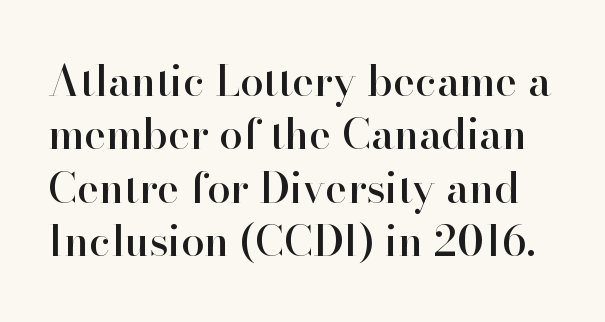
What stands out about the letter spacing? Nothing — it is the standard amount. The font's upright variant was chosen for this text. The letters advance in unequal steps, a hallmark of proportional type. Regarding leading, the lines here are spaced in the standard way. Each letter's strokes conclude with small projecting serifs.
